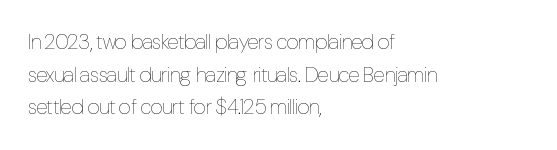
The image shows 21 px text type, upright; set left-aligned, normal line spacing (1.55x), normal letter spacing, not underlined.
